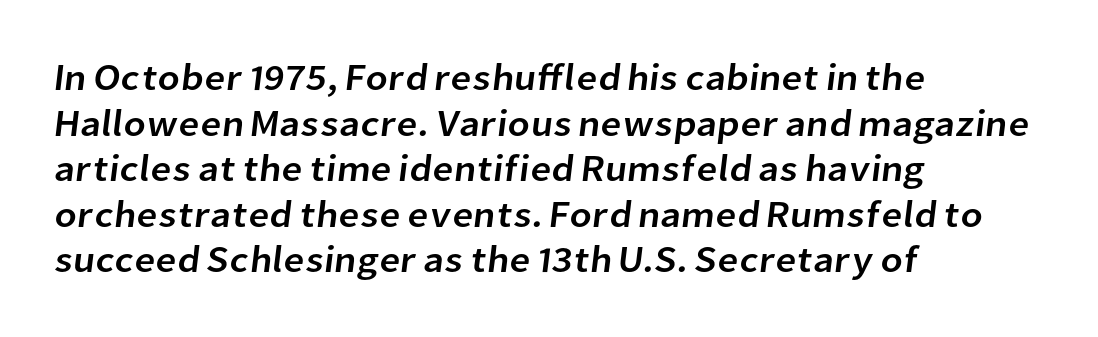
Line beginnings align vertically; line endings do not. Underlining? Definitely not there. No feet cap the strokes, marking this as sans-serif type. Letter spacing: default.
